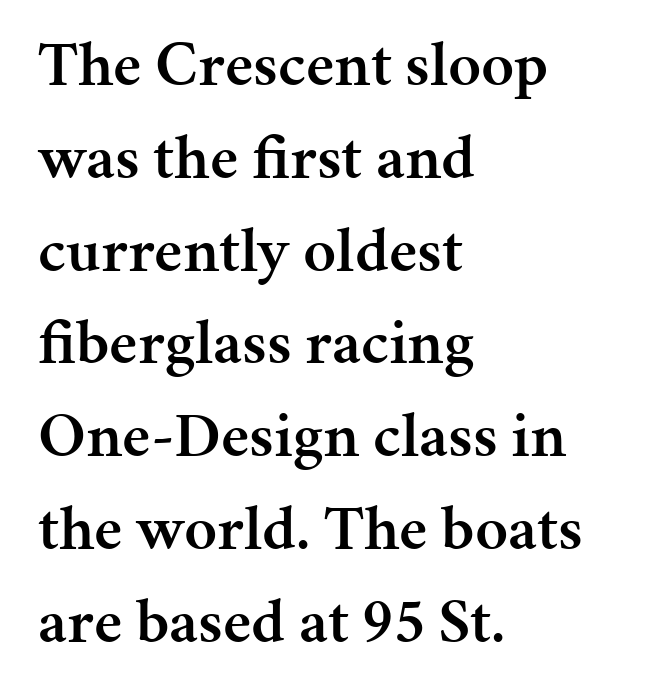
Q: Is the text bold? A: Semi-bold.
Q: Is the text italic (slanted)? A: No, it is upright.
Q: Is the typeface a serif or a sans-serif typeface? A: Serif.
Q: Is the text underlined? A: No.
Q: How is the paragraph aligned? A: Left-aligned.
Q: Is the spacing between letters normal or unusually wide? A: Normal.
Q: Is the spacing between lines tight, normal or loose? A: Normal.
Q: Width (condensed, normal, or wide)? A: Normal.
Q: Stroke contrast? A: Medium.
Q: x-height? A: Medium.
Q: Monospaced? A: No.
